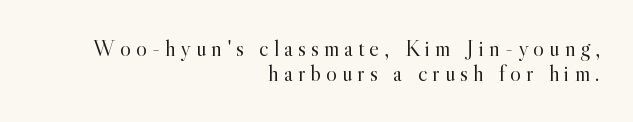
Anything drawn beneath the words? Only blank space. You could only call the tracking loose — the letters float apart. Whoever set this chose condensed vertical rhythm over breathing room. These lines are set flush right with a ragged left edge. A quiet, ordinary-to-light weight characterises the typeface.
